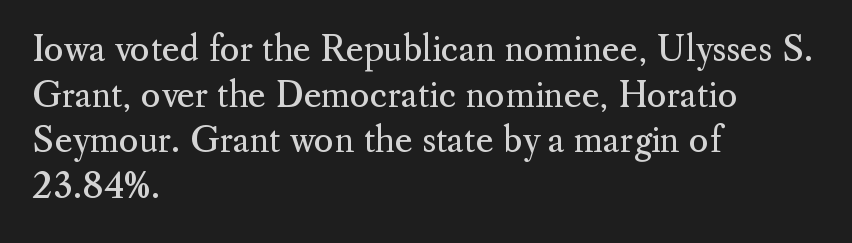
The image shows 34 px regular-weight serif type, upright; set left-aligned, normal line spacing (1.34x), normal letter spacing, not underlined; medium stroke contrast and a small x-height.
